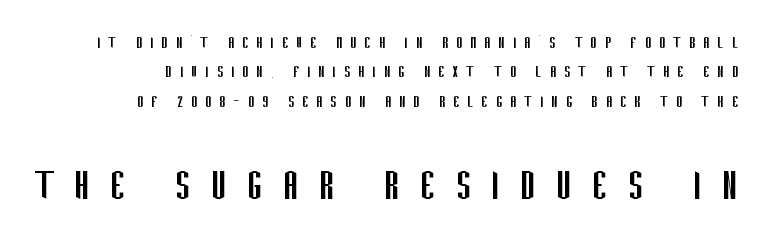
The image shows 48 px regular-weight, condensed sans-serif type, upright; set normal line spacing (1.55x), unusually wide letter spacing (+0.41 em), not underlined; the second (bottom) block is 2.53x larger; low stroke contrast and a large x-height.
